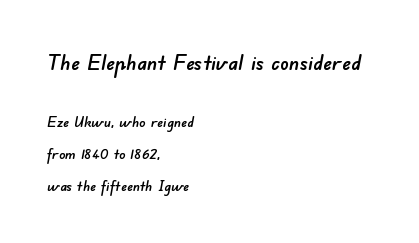
{"underline": "no", "align": "left", "line_spacing": "loose", "line_spacing_ratio": 2.13, "letter_spacing": "normal", "letter_spacing_em": 0.0, "larger_block": "first", "size_ratio": 1.47, "glyph_px": 22}
